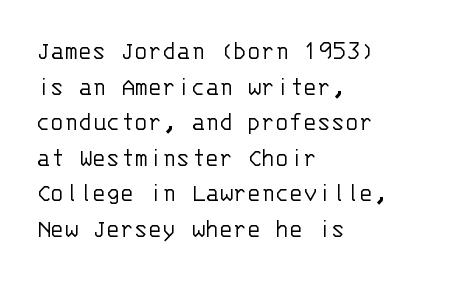
The image shows 26 px text type, upright; set left-aligned, normal line spacing (1.37x), normal letter spacing, not underlined.
